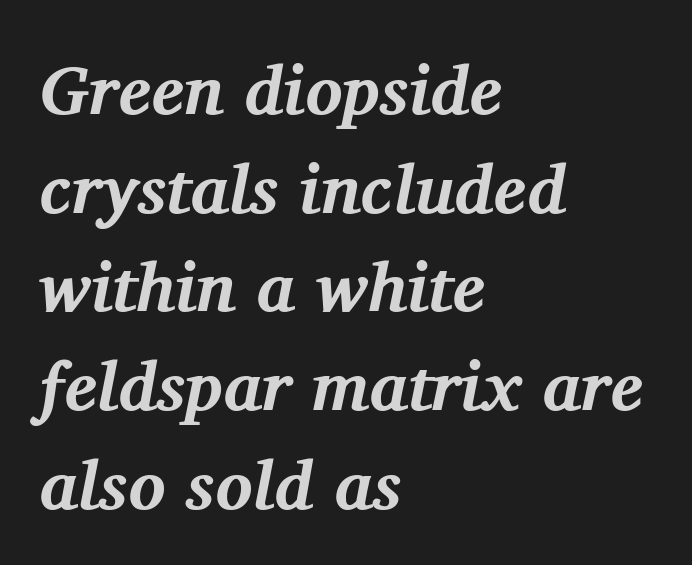
The space directly below the letters is spotless. Leftover space on each line is placed entirely after the last word. Each letter keeps its own natural width here, so spacing adapts to shape. Its strokes are broad and dark, the hallmark of bold type. The axis of the letterforms is tilted away from vertical. Observe the serifs anchoring each vertical stroke in this sample.
